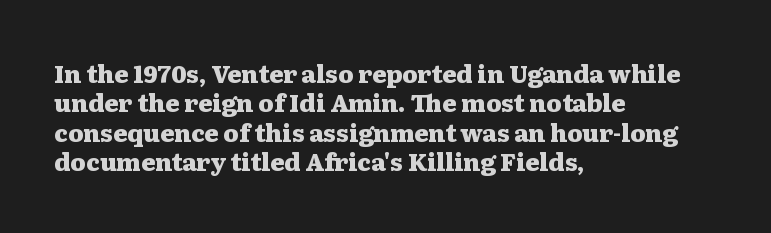
Q: Is the text bold? A: Yes.
Q: Is the text italic (slanted)? A: No, it is upright.
Q: Is the text underlined? A: No.
Q: How is the paragraph aligned? A: Left-aligned.
Q: Is the spacing between letters normal or unusually wide? A: Normal.
